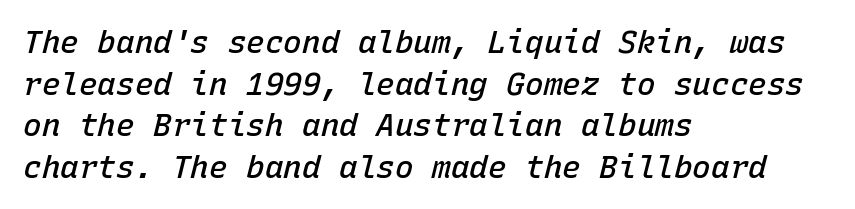
Note the uniform advance width — an 'i' takes as much space as an 'm'. Observe the ordinary spacing: letters are neighbours, not strangers. On the weight axis this lands at semibold, roughly 600. All the whitespace from short lines collects on the right. Compared with ordinary roman type, these characters are visibly tilted. Glance below the letters and you will spot only blank space.
